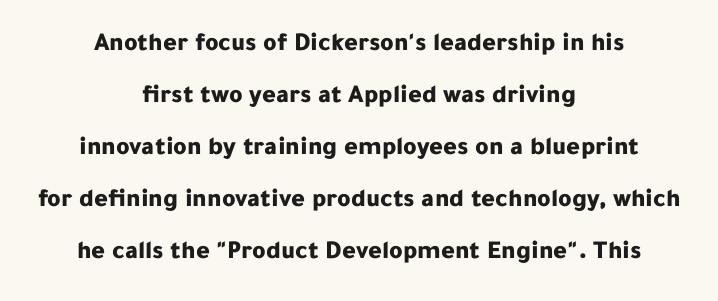
Italic? Not at all — the glyphs are vertical. The passage shown has conventional tracking throughout. A bare baseline throughout the passage. Vertical spacing — loose. I'd describe the lettering as bold — thick and assertive.
